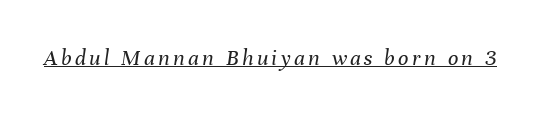
Q: Is the text bold? A: No.
Q: Is the text italic (slanted)? A: Yes, it leans right by about 8 degrees.
Q: Is the text underlined? A: Yes.
